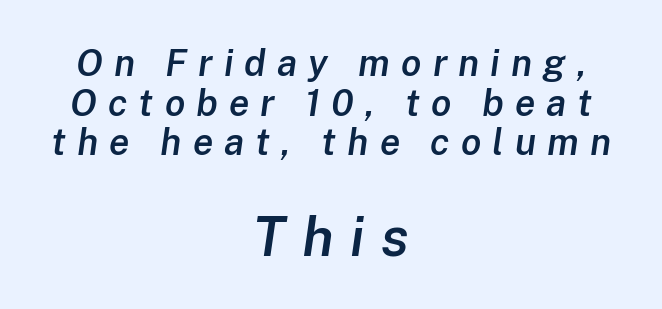
The passage shown is semibold, sitting just below true bold. These lines were composed using italics. These lines stack symmetrically, like a column narrowing and widening about its center. Only glyphs here, with clear space below each row.
